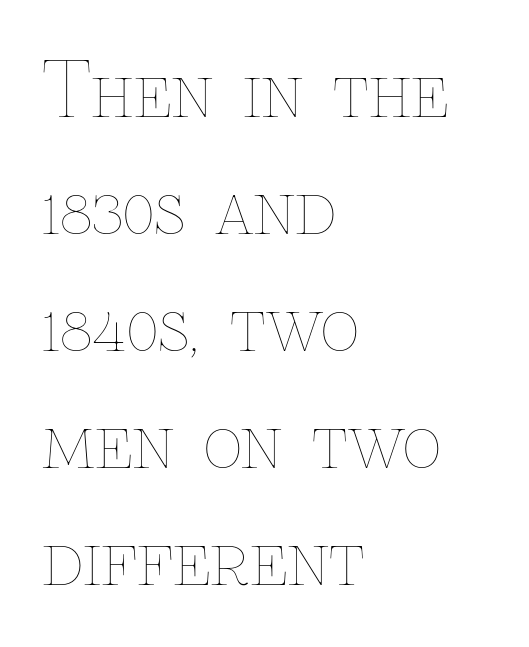
Q: Is the text bold? A: No.
Q: Is the text italic (slanted)? A: No, it is upright.
Q: Is the text underlined? A: No.
Q: How is the paragraph aligned? A: Left-aligned.
Q: Is the spacing between letters normal or unusually wide? A: Normal.
Q: Is the spacing between lines tight, normal or loose? A: Normal.
Q: Width (condensed, normal, or wide)? A: Normal.
Q: Stroke contrast? A: Low.
Q: x-height? A: Medium.
Q: Monospaced? A: No.
